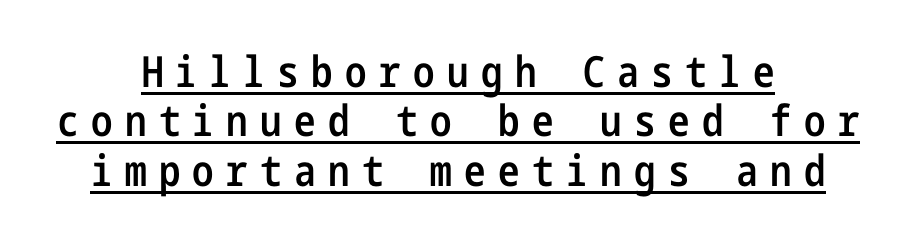
Reading down the block, each line starts at a different indent, mirrored at its end. The line texture is sparse and dotted thanks to wide tracking. Honestly, the rows look squashed on top of each other. Firm but not heavy-handed strokes: this text is semibold. This sample uses a sans-serif face.
